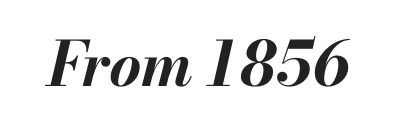
Q: Is the text bold? A: Yes.
Q: Is the text italic (slanted)? A: Yes, it leans right by about 13 degrees.
Q: Is the text underlined? A: No.
Q: Is the spacing between letters normal or unusually wide? A: Normal.
Q: Width (condensed, normal, or wide)? A: Normal.
Q: Stroke contrast? A: Medium.
Q: x-height? A: Small.
Q: Monospaced? A: No.
